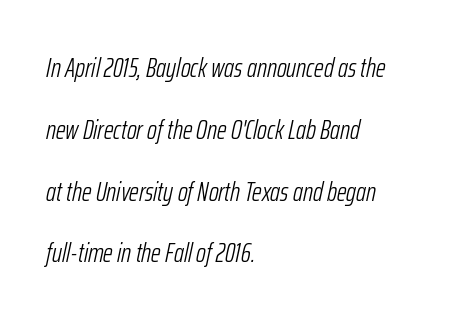
Rendered with sloped, italic letterforms. Heaviness? Minimal to ordinary, like unemphasized prose. Airy leading. Horizontal alignment here is leftward, the default for most running prose. The words here are not underlined.
